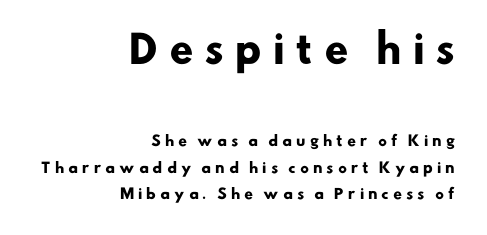
A sans-serif font was chosen for this passage. Is the letter spacing exaggerated? Yes — the characters are pushed far apart. You could not count columns in this text — the font is proportionally spaced. The text block is weighted toward the right margin, trailing off unevenly leftward. The space beneath each line is pristine and unruled. These words are printed bold, with thick strokes throughout.
